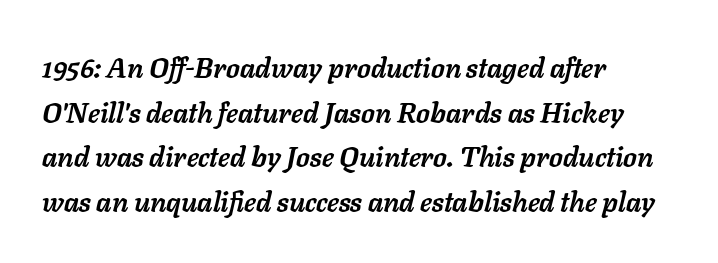
Each row of text sits above clean, open space. Spacing between characters is what you'd get straight out of the box. Character widths vary here, with narrow letters taking less room than wide ones. What weight is shown? A full bold with thick strokes. The space between consecutive lines is moderate.
